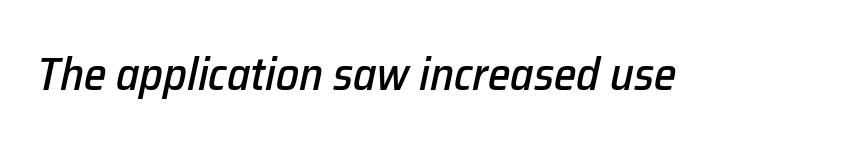
Q: Is the text italic (slanted)? A: Yes, it leans right by about 12 degrees.
Q: Is the text underlined? A: No.
Q: Is the spacing between letters normal or unusually wide? A: Normal.
Q: Width (condensed, normal, or wide)? A: Normal.
Q: Stroke contrast? A: Low.
Q: x-height? A: Medium.
Q: Monospaced? A: No.
